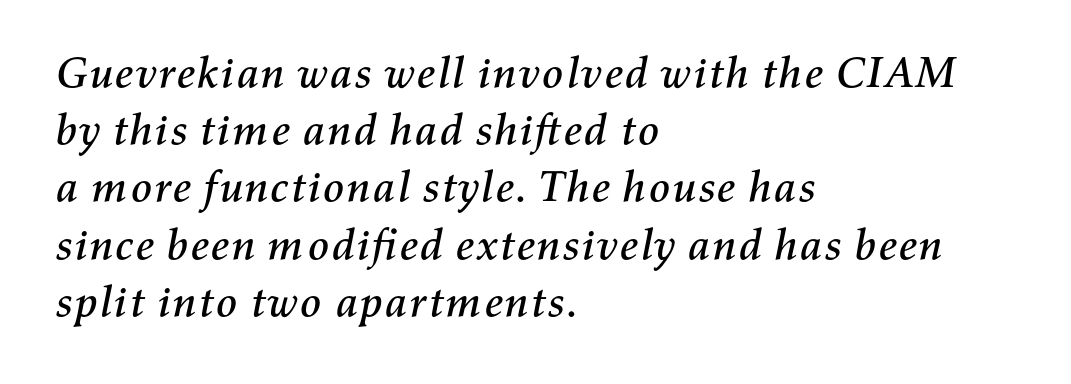
The image shows 44 px text type, italic (leaning right); set left-aligned, normal line spacing (1.3x), normal letter spacing, not underlined; medium stroke contrast and a medium x-height.
